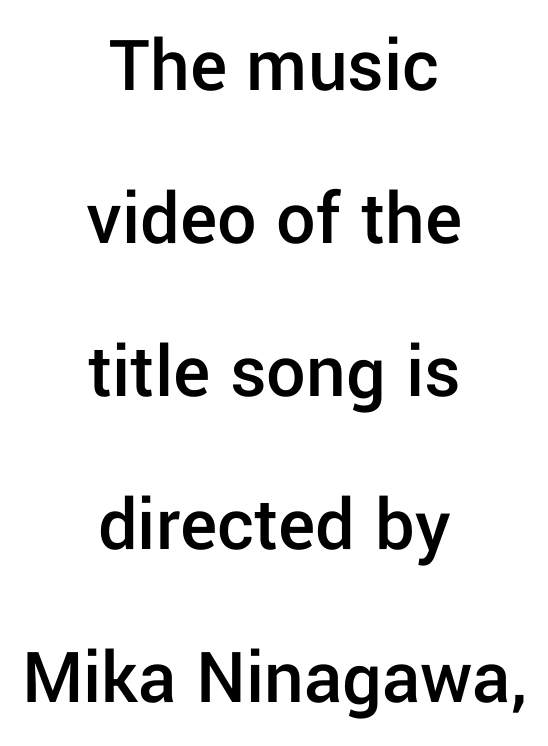
The image shows 78 px semibold sans-serif type, upright; set centered, loose line spacing (1.96x), normal letter spacing, not underlined; low stroke contrast and a medium x-height.
